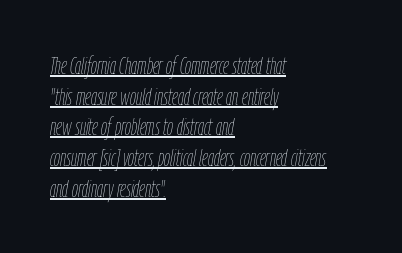
{"italic": "yes", "lean": "right", "slant_degrees": 9, "bold": "no", "underline": "yes", "align": "left", "line_spacing": "normal", "line_spacing_ratio": 1.28, "letter_spacing": "normal", "letter_spacing_em": 0.0, "glyph_px": 24}
